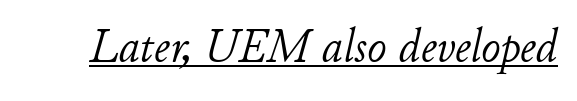
{"italic": "yes", "lean": "right", "slant_degrees": 11, "bold": "no", "weight": "light", "width": "normal", "stroke_contrast": "low", "x_height": "small", "monospaced": "no", "underline": "yes", "letter_spacing": "normal", "letter_spacing_em": 0.0, "glyph_px": 47}
